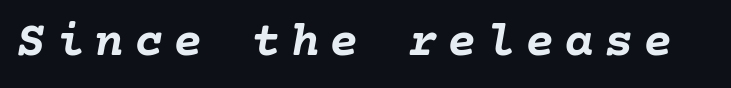
Glyph-to-glyph distance is far greater than everyday printed text. Look at the stroke-to-counter ratio: heavy, a bold. This is oblique type, the kind used for emphasis or titles. Decoration check: the copy has no underline.
